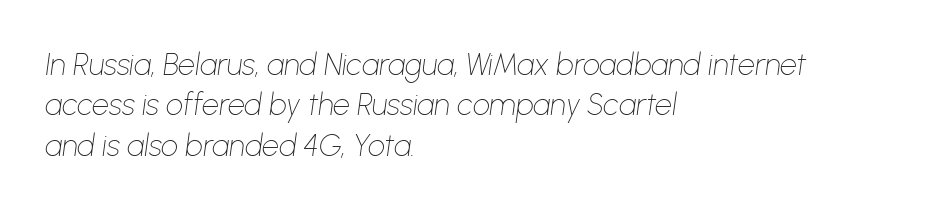
The image shows 30 px thin type, italic (leaning right); set left-aligned, normal line spacing (1.35x), normal letter spacing, not underlined; low stroke contrast and a medium x-height.
